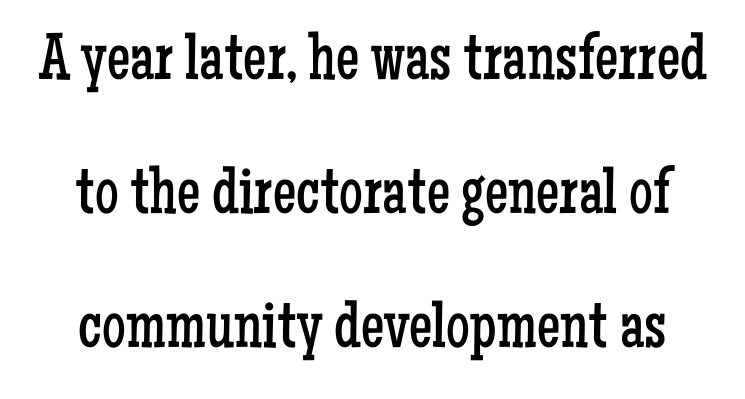
Q: Is the text bold? A: No.
Q: Is the text italic (slanted)? A: No, it is upright.
Q: Is the typeface a serif or a sans-serif typeface? A: Serif.
Q: Is the text underlined? A: No.
Q: Is the spacing between letters normal or unusually wide? A: Normal.
Q: Is the spacing between lines tight, normal or loose? A: Loose.
Q: Width (condensed, normal, or wide)? A: Condensed.
Q: Stroke contrast? A: Low.
Q: x-height? A: Medium.
Q: Monospaced? A: No.
